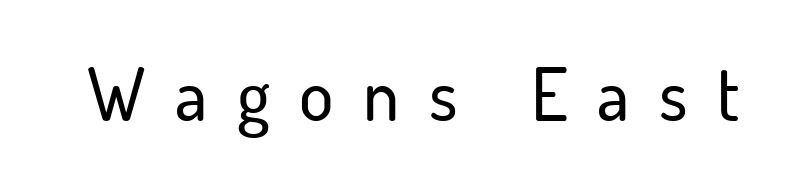
The image shows 72 px sans-serif type, upright; set unusually wide letter spacing (+0.41 em), not underlined; low stroke contrast and a small x-height.
